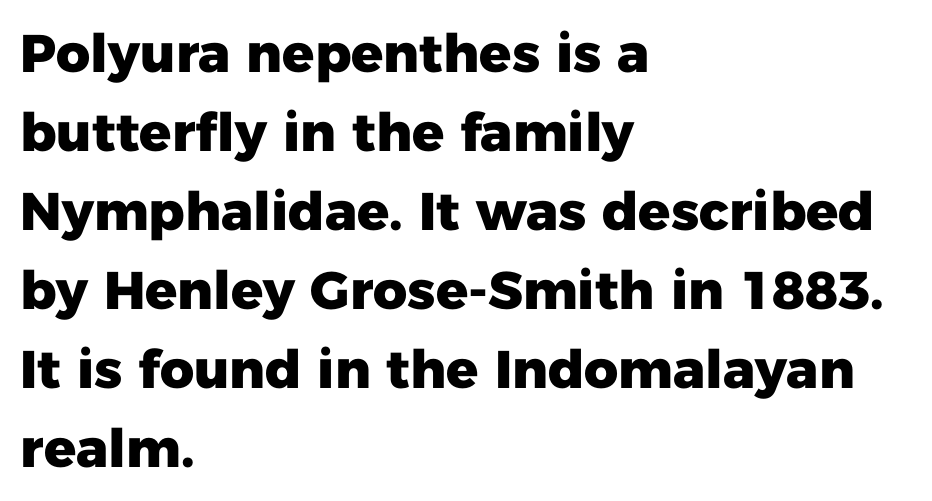
Standard letterfit; no display-style spreading of the glyphs. This sample has the flowing, uneven cadence of proportional lettering. Upright lettering throughout. The rendering uses a moderate line-height, typical for paragraphs.
